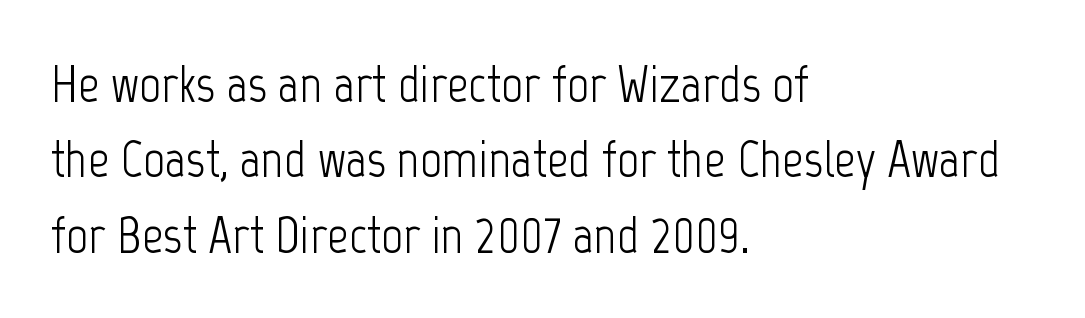
Q: Is the text bold? A: No.
Q: Is the text italic (slanted)? A: No, it is upright.
Q: Is the typeface a serif or a sans-serif typeface? A: Sans-serif.
Q: Is the text underlined? A: No.
Q: How is the paragraph aligned? A: Left-aligned.
Q: Is the spacing between letters normal or unusually wide? A: Normal.
Q: Is the spacing between lines tight, normal or loose? A: Normal.
Q: Width (condensed, normal, or wide)? A: Condensed.
Q: Stroke contrast? A: Low.
Q: x-height? A: Medium.
Q: Monospaced? A: No.
